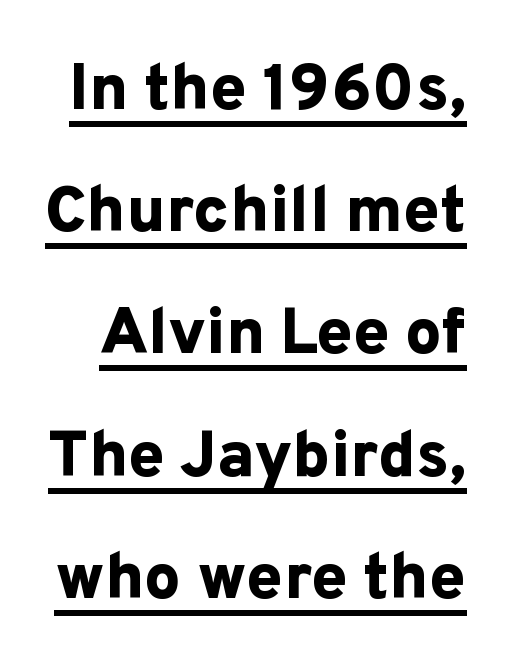
{"serif": "no", "italic": "no", "bold": "yes", "weight": "bold", "width": "normal", "stroke_contrast": "low", "x_height": "medium", "monospaced": "no", "underline": "yes", "line_spacing_ratio": 1.88, "letter_spacing": "normal", "letter_spacing_em": 0.0, "glyph_px": 65}
